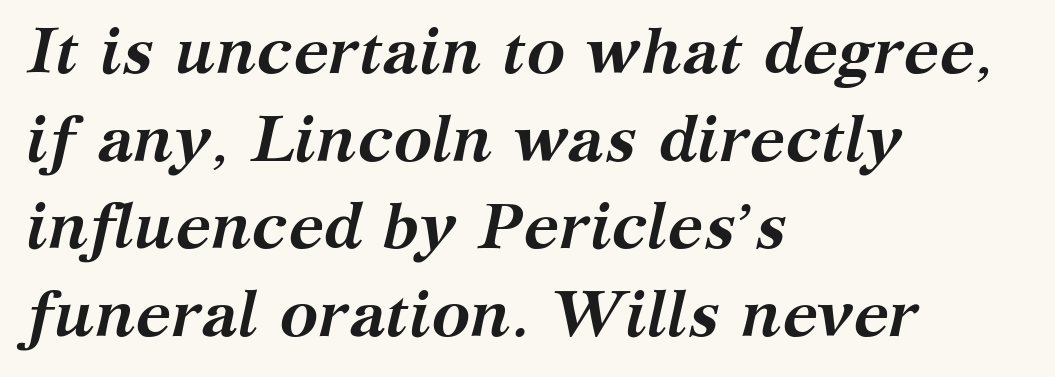
Chunky letters — that's bold for sure. Any mark beneath the type? The region is blank. Notice how the passage keeps a crisp vertical edge on the left only. The space between consecutive lines is moderate.
